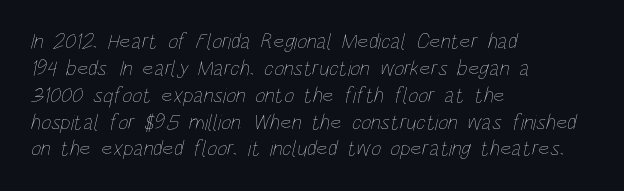
{"bold": "no", "underline": "no", "align": "left", "line_spacing_ratio": 1.22, "letter_spacing": "normal", "letter_spacing_em": 0.0, "glyph_px": 22}
